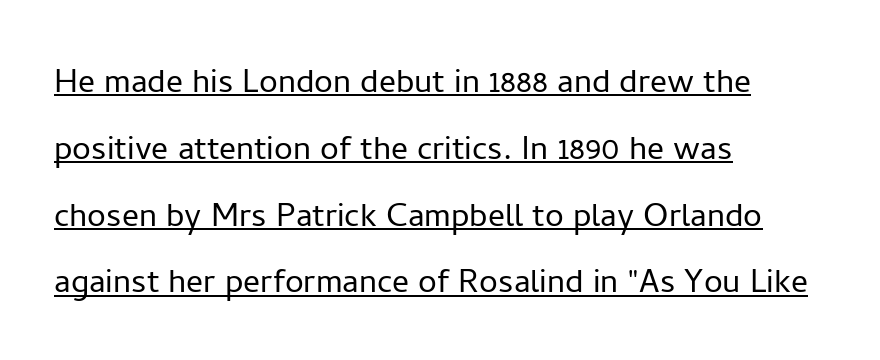
Classification — sans serif. Proportional: the letters do not fall into vertical columns. Heaviness? Minimal to ordinary, like unemphasized prose. Underline: present. The space between consecutive lines is moderate. Compared with a centered layout, this one pins lines to the left instead.
